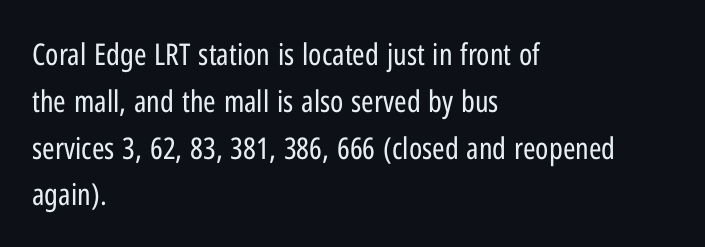
The image shows 30 px regular-weight, condensed sans-serif type, upright; set left-aligned, normal line spacing (1.56x), normal letter spacing, not underlined; low stroke contrast and a medium x-height.
